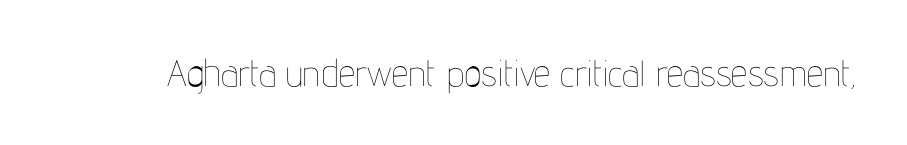
The image shows 37 px thin, condensed type, upright; set normal letter spacing, not underlined; low stroke contrast and a medium x-height.
